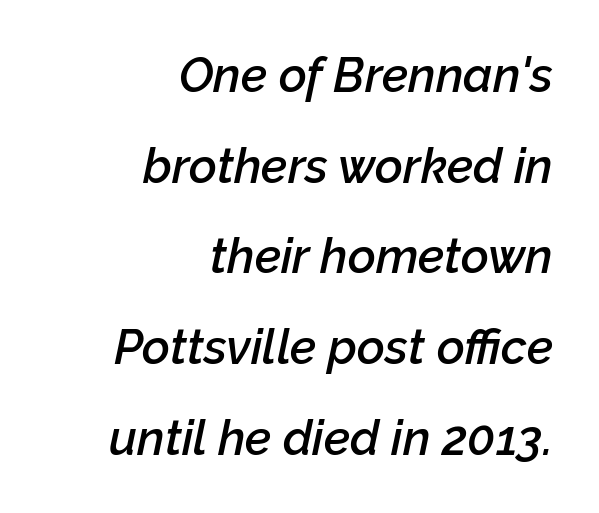
{"italic": "yes", "lean": "right", "slant_degrees": 12, "bold": "semi", "weight": "semibold", "width": "normal", "stroke_contrast": "low", "x_height": "medium", "monospaced": "no", "underline": "no", "align": "right", "line_spacing_ratio": 1.89, "letter_spacing": "normal", "letter_spacing_em": 0.0, "glyph_px": 48}
